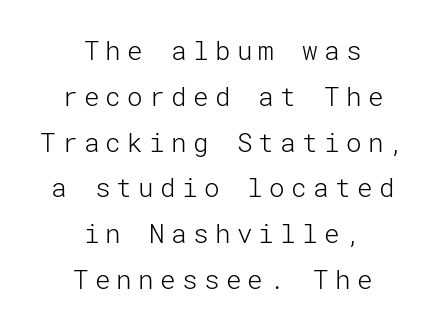
{"italic": "no", "bold": "no", "underline": "no", "align": "center", "line_spacing_ratio": 1.76, "letter_spacing": "wide", "letter_spacing_em": 0.24, "glyph_px": 26}
